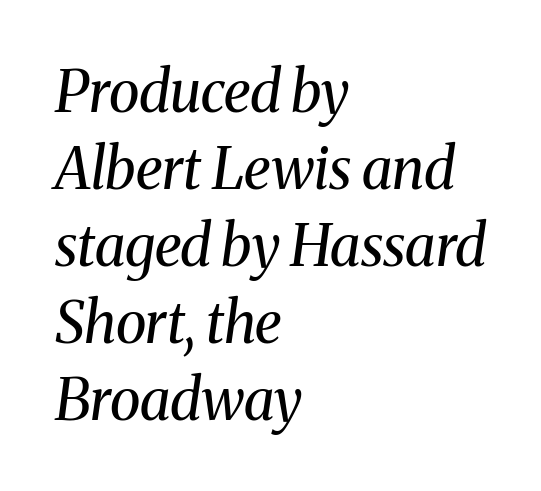
{"serif": "yes", "italic": "yes", "lean": "right", "slant_degrees": 8, "bold": "no", "weight": "regular", "width": "normal", "stroke_contrast": "medium", "x_height": "medium", "monospaced": "no", "underline": "no", "align": "left", "line_spacing": "normal", "line_spacing_ratio": 1.35, "letter_spacing": "normal", "letter_spacing_em": 0.0, "glyph_px": 57}
